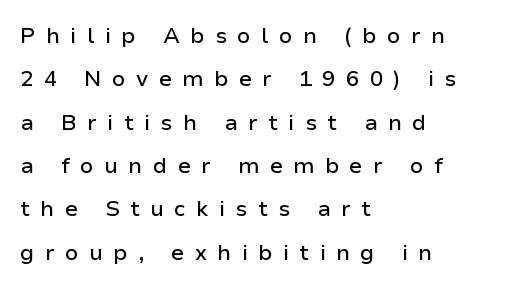
The letters stand straight up with perfectly vertical stems. Rule under the text: the space is simply empty. Leading: increased. The letters are spread apart with noticeably loose tracking. The rag falls on the right side of this text block.
